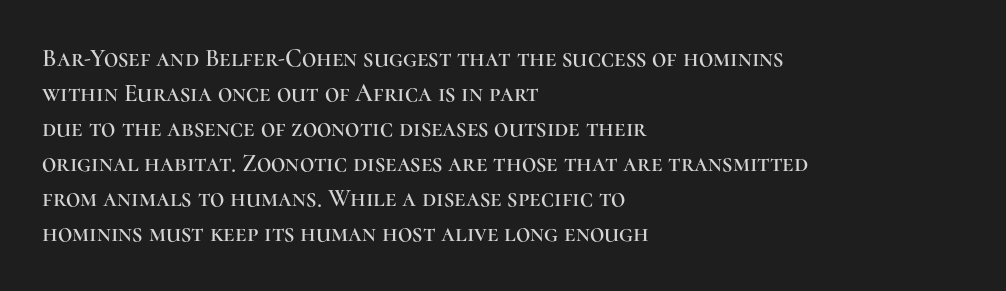
Q: Is the text italic (slanted)? A: No, it is upright.
Q: Is the text underlined? A: No.
Q: How is the paragraph aligned? A: Left-aligned.
Q: Is the spacing between letters normal or unusually wide? A: Normal.
Q: Is the spacing between lines tight, normal or loose? A: Normal.
